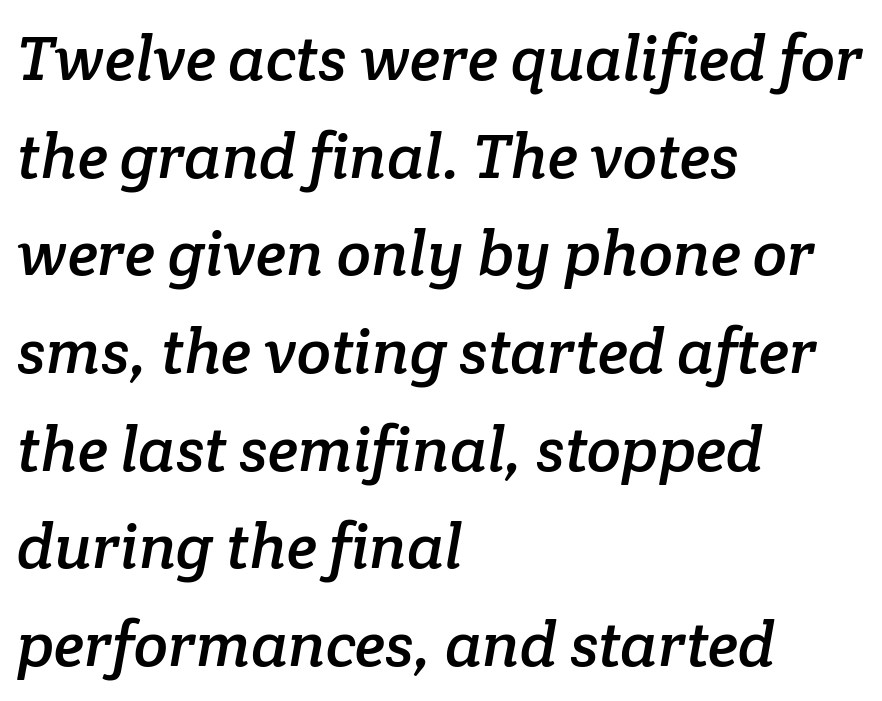
The image shows 63 px serif type; set left-aligned, normal line spacing (1.55x), normal letter spacing, not underlined; low stroke contrast and a medium x-height.
